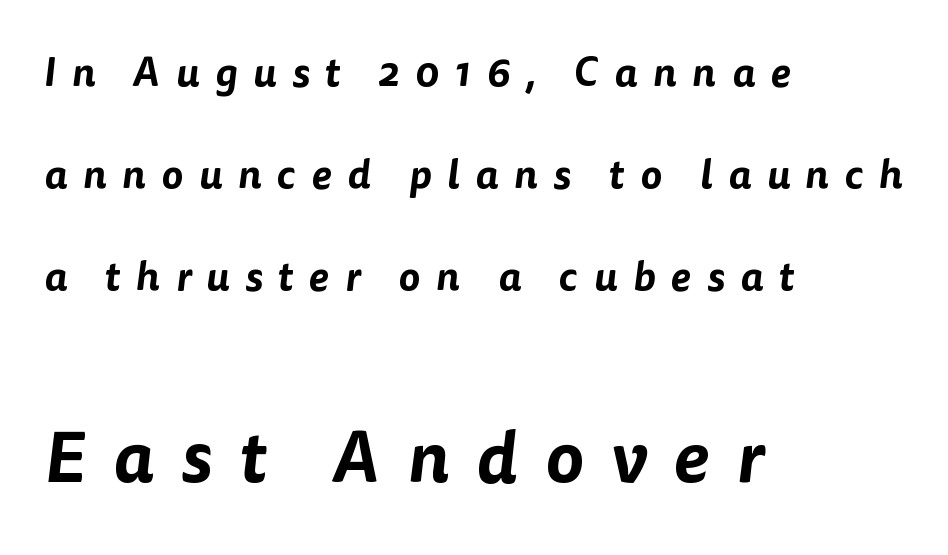
Q: Is the typeface a serif or a sans-serif typeface? A: Sans-serif.
Q: Is the text underlined? A: No.
Q: How is the paragraph aligned? A: Left-aligned.
Q: Is the spacing between letters normal or unusually wide? A: Unusually wide.
Q: Is the spacing between lines tight, normal or loose? A: Loose.
Q: Which block of text is set in a larger size, the first (top) or the second (bottom)? A: The second (bottom) one.
Q: Width (condensed, normal, or wide)? A: Normal.
Q: Stroke contrast? A: Low.
Q: x-height? A: Medium.
Q: Monospaced? A: No.
